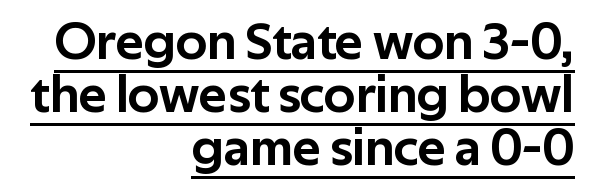
{"serif": "no", "italic": "no", "width": "normal", "stroke_contrast": "low", "x_height": "medium", "monospaced": "no", "underline": "yes", "align": "right", "line_spacing": "tight", "line_spacing_ratio": 1.0, "letter_spacing": "normal", "letter_spacing_em": 0.0, "glyph_px": 53}
